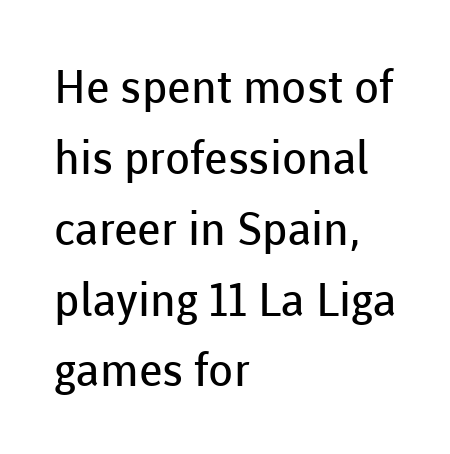
The image shows 46 px regular-weight sans-serif type, upright; set left-aligned, normal line spacing (1.54x), normal letter spacing, not underlined; low stroke contrast and a medium x-height.
